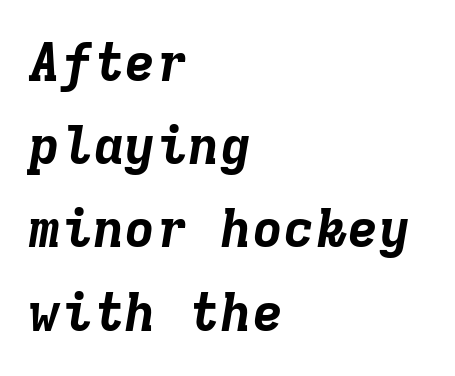
Each new line begins a customary step beneath the previous one. Notice how the passage keeps a crisp vertical edge on the left only. This rendering leaves character spacing at its baseline value. The strip under each line holds only bare page. Typesetter's note: full bold, strokes at maximum text heaviness.
